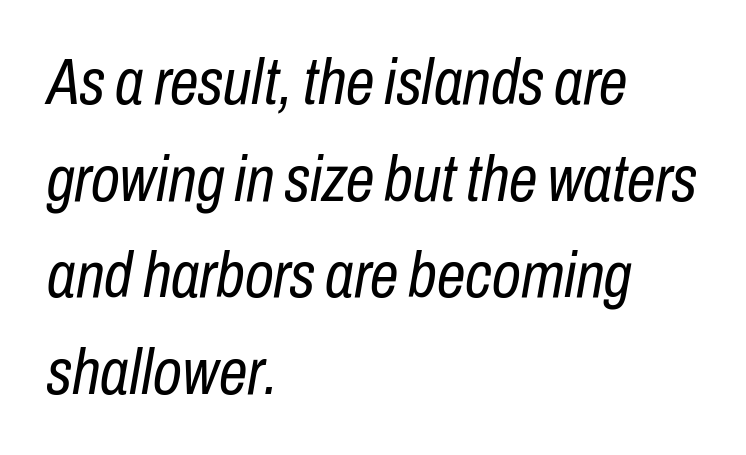
{"italic": "yes", "lean": "right", "slant_degrees": 10, "bold": "no", "weight": "regular", "width": "condensed", "stroke_contrast": "low", "x_height": "medium", "monospaced": "no", "underline": "no", "align": "left", "line_spacing": "normal", "line_spacing_ratio": 1.51, "letter_spacing": "normal", "letter_spacing_em": 0.0, "glyph_px": 64}
